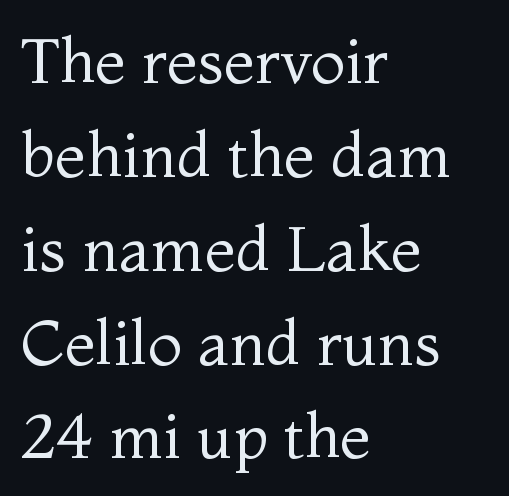
{"serif": "yes", "italic": "no", "bold": "no", "weight": "regular", "width": "normal", "stroke_contrast": "medium", "x_height": "medium", "monospaced": "no", "underline": "no", "align": "left", "line_spacing": "normal", "line_spacing_ratio": 1.49, "letter_spacing": "normal", "letter_spacing_em": 0.0, "glyph_px": 63}
